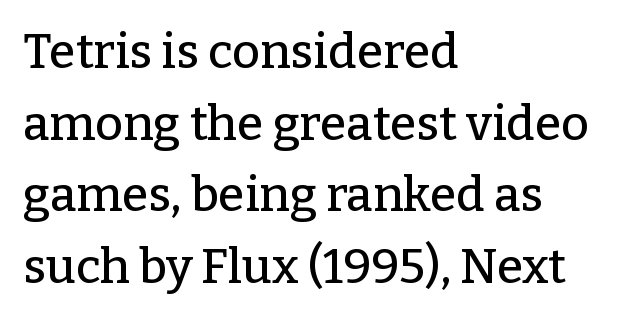
{"serif": "yes", "italic": "no", "width": "normal", "stroke_contrast": "low", "x_height": "medium", "monospaced": "no", "underline": "no", "align": "left", "line_spacing": "normal", "line_spacing_ratio": 1.49, "letter_spacing": "normal", "letter_spacing_em": 0.0, "glyph_px": 48}
